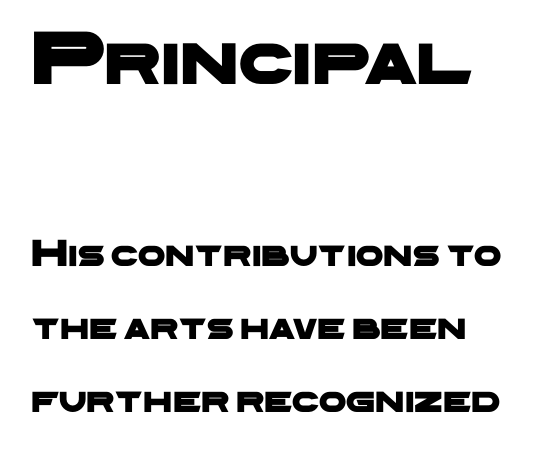
{"serif": "no", "width": "wide", "stroke_contrast": "low", "x_height": "medium", "monospaced": "no", "underline": "no", "line_spacing_ratio": 1.87, "letter_spacing": "normal", "letter_spacing_em": 0.0, "larger_block": "first", "size_ratio": 2.0, "glyph_px": 78}
